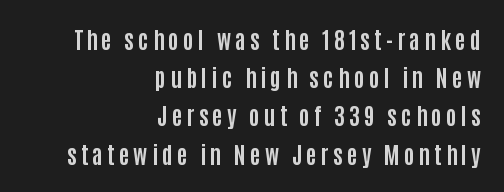
The image shows 23 px bold type, upright; set right-aligned, normal line spacing (1.66x), not underlined.
